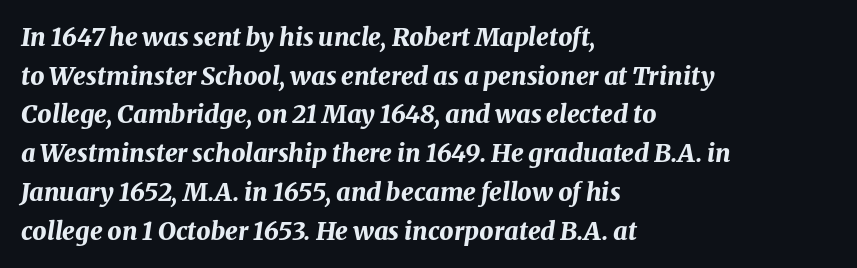
Q: Is the text bold? A: Yes.
Q: Is the text italic (slanted)? A: Yes, it leans right by about 8 degrees.
Q: Is the text underlined? A: No.
Q: How is the paragraph aligned? A: Left-aligned.
Q: Is the spacing between letters normal or unusually wide? A: Normal.
Q: Is the spacing between lines tight, normal or loose? A: Normal.
